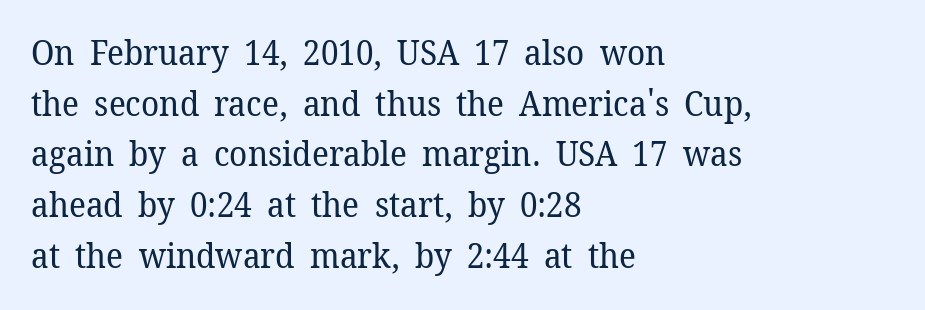
{"serif": "yes", "italic": "no", "bold": "no", "weight": "regular", "width": "normal", "stroke_contrast": "low", "x_height": "medium", "monospaced": "no", "underline": "no", "align": "left", "line_spacing": "normal", "line_spacing_ratio": 1.49, "letter_spacing": "normal", "letter_spacing_em": 0.0, "glyph_px": 34}
